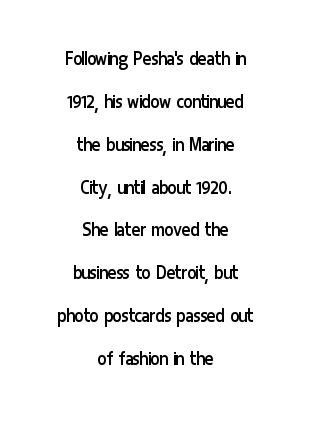
The image shows 21 px text type, upright; set centered, loose line spacing (2.04x), normal letter spacing, not underlined.
